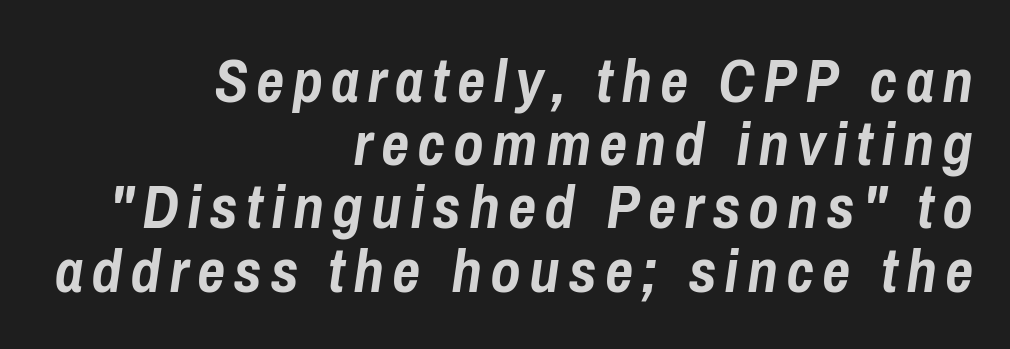
Leftover space on each line is placed entirely before the opening word. The lettering tilts uniformly, giving the passage an italic look. Glance below the letters and you will spot only blank space. How would I describe the line gaps? Narrow and economical. The face used here has the dense, thick strokes of a bold.
